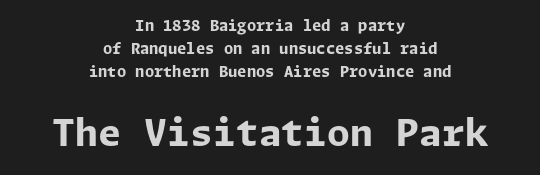
One glance says typical: line gaps are just what's usual. The designer went with a sans here, leaving each stem footless. The emphasis by scale lands on block number two, below. Which margin do the lines hug? Neither — every line sits in the middle.
